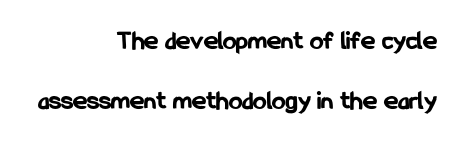
Q: Is the text bold? A: Yes.
Q: Is the text italic (slanted)? A: No, it is upright.
Q: Is the text underlined? A: No.
Q: How is the paragraph aligned? A: Right-aligned.
Q: Is the spacing between letters normal or unusually wide? A: Normal.
Q: Is the spacing between lines tight, normal or loose? A: Loose.
